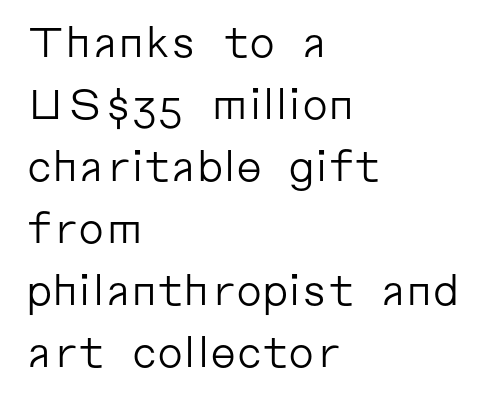
Characters follow at the spacing the type designer built in. What's the leading like? Ordinary, nothing unusual. Descenders hang freely into open space. Each letter's strokes conclude bluntly, with no projecting serifs. The compositor pushed each line to the left boundary. Character widths vary here, with narrow letters taking less room than wide ones.
